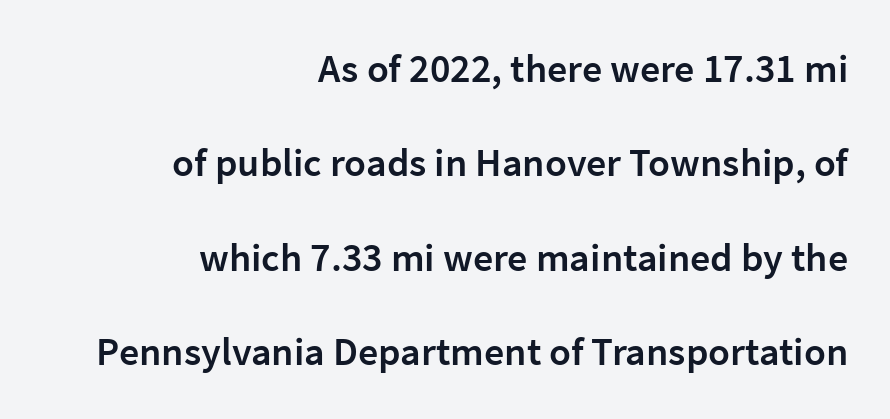
The zone under the glyphs is completely vacant. Characters remain perfectly vertical along every line. Do the characters align in a grid? No, the font is proportional. The designer went with a sans here, leaving each stem footless. Visually the block forms a straight wall on the right and a jagged coastline on the left.
